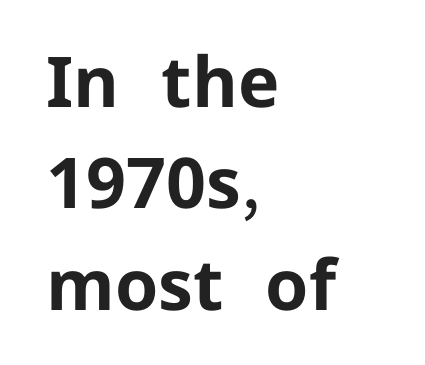
The image shows 70 px bold sans-serif type, upright; set left-aligned, normal line spacing (1.45x), normal letter spacing, not underlined; low stroke contrast and a medium x-height.
